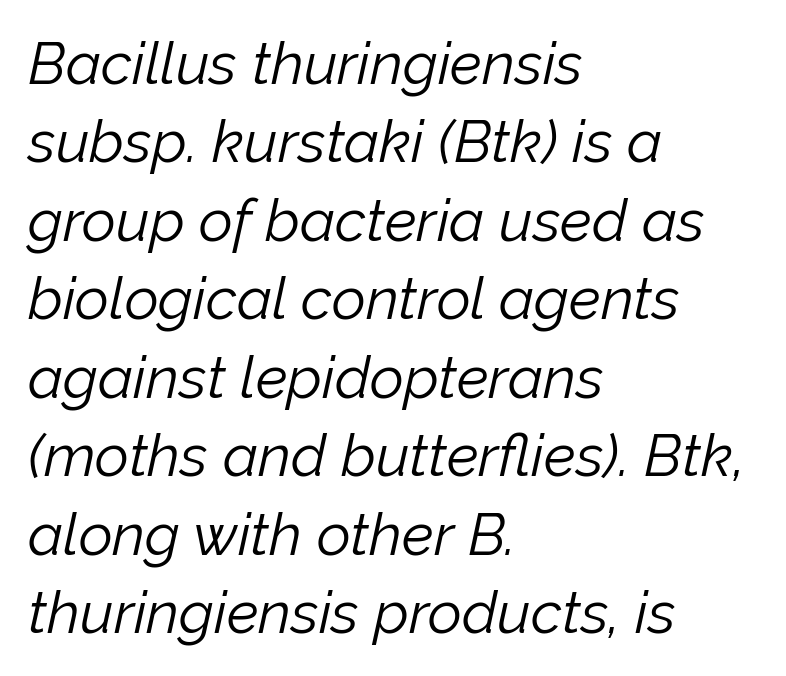
Q: Is the text bold? A: No.
Q: Is the text italic (slanted)? A: Yes, it leans right by about 12 degrees.
Q: Is the text underlined? A: No.
Q: How is the paragraph aligned? A: Left-aligned.
Q: Is the spacing between letters normal or unusually wide? A: Normal.
Q: Is the spacing between lines tight, normal or loose? A: Normal.
Q: Width (condensed, normal, or wide)? A: Normal.
Q: Stroke contrast? A: Low.
Q: x-height? A: Medium.
Q: Monospaced? A: No.
